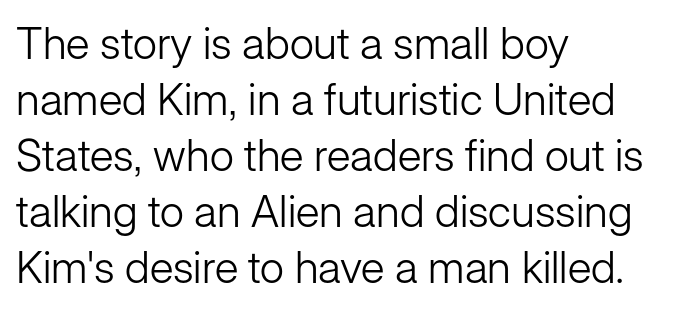
No italicization has been applied; the sample stays upright. Nobody drew a line under any word here. Check where the strokes stop: nothing finishes them off — pure sans. Weight: in the light-to-regular range. Vertical spacing — default.
